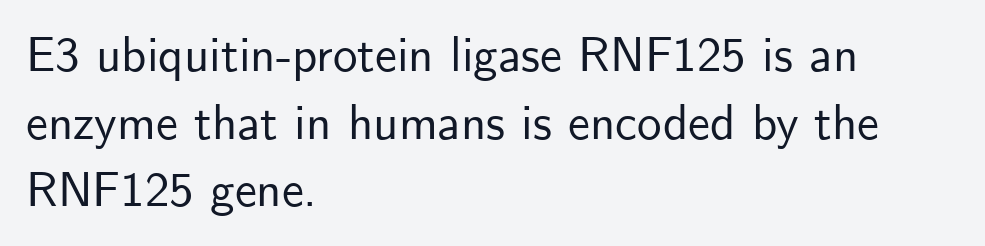
Q: Is the text italic (slanted)? A: No, it is upright.
Q: Is the typeface a serif or a sans-serif typeface? A: Sans-serif.
Q: Is the text underlined? A: No.
Q: How is the paragraph aligned? A: Left-aligned.
Q: Is the spacing between letters normal or unusually wide? A: Normal.
Q: Is the spacing between lines tight, normal or loose? A: Normal.
Q: Width (condensed, normal, or wide)? A: Normal.
Q: Stroke contrast? A: Low.
Q: x-height? A: Small.
Q: Monospaced? A: No.
